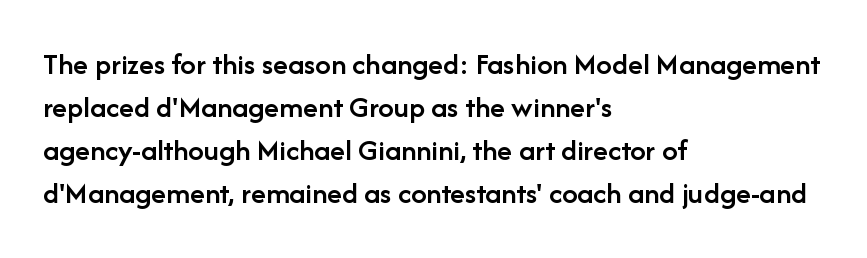
The block of text has a typical density, with ordinary space between rows. Here the glyphs are tracked normally, forming tight word shapes. These lines were composed using upright roman letters. Descenders are the only things crossing below the line.
